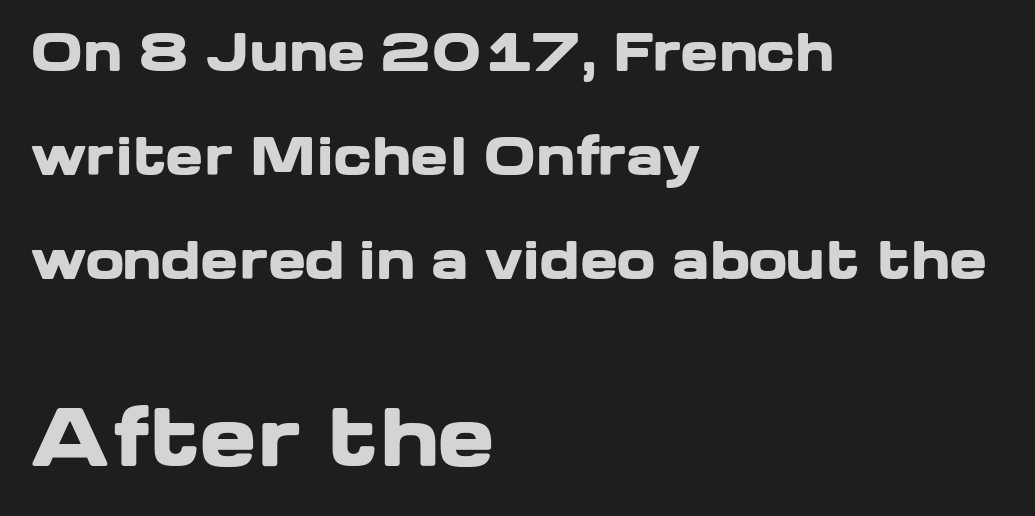
The vertical gap from one line to the next is large. Spacing between characters is what you'd get straight out of the box. These two chunks differ in scale, with the bottom chunk taking the larger measure. This is the regular roman posture of the typeface. Descenders hang freely into open space.
